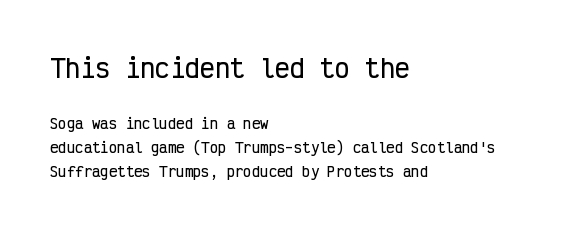
Short and long lines alike share a common starting point at left. Anything drawn beneath the words? Only blank space. How are the letters spaced? Ordinarily, with no added tracking. Character size in the leading block exceeds that of the trailing block. Upright lettering throughout.
